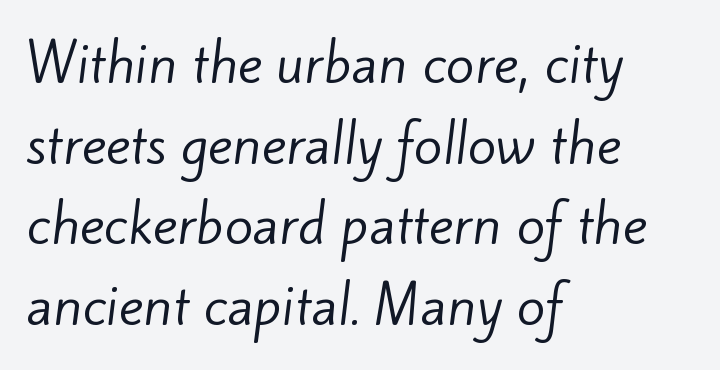
The image shows 52 px regular-weight sans-serif type; set left-aligned, normal line spacing (1.55x), normal letter spacing, not underlined; low stroke contrast and a small x-height.
